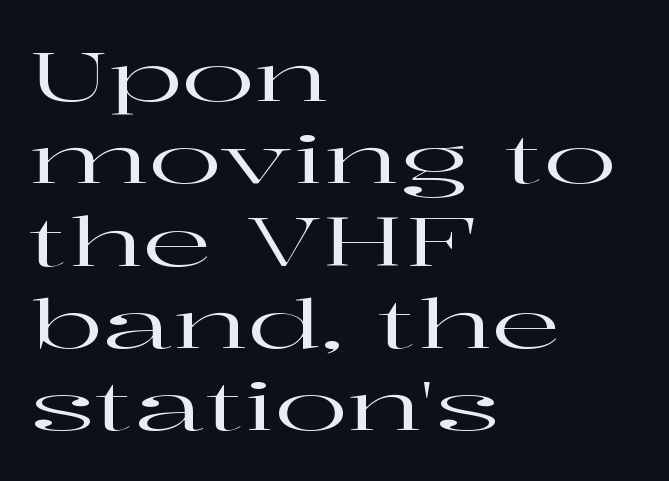
{"serif": "yes", "italic": "no", "width": "wide", "stroke_contrast": "high", "x_height": "medium", "monospaced": "no", "underline": "no", "align": "left", "line_spacing_ratio": 1.21, "letter_spacing": "normal", "letter_spacing_em": 0.0, "glyph_px": 68}
